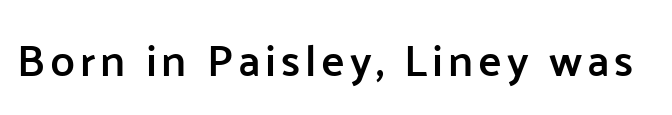
{"serif": "no", "italic": "no", "bold": "semi", "weight": "semibold", "width": "normal", "stroke_contrast": "low", "x_height": "medium", "monospaced": "no", "underline": "no", "glyph_px": 44}
